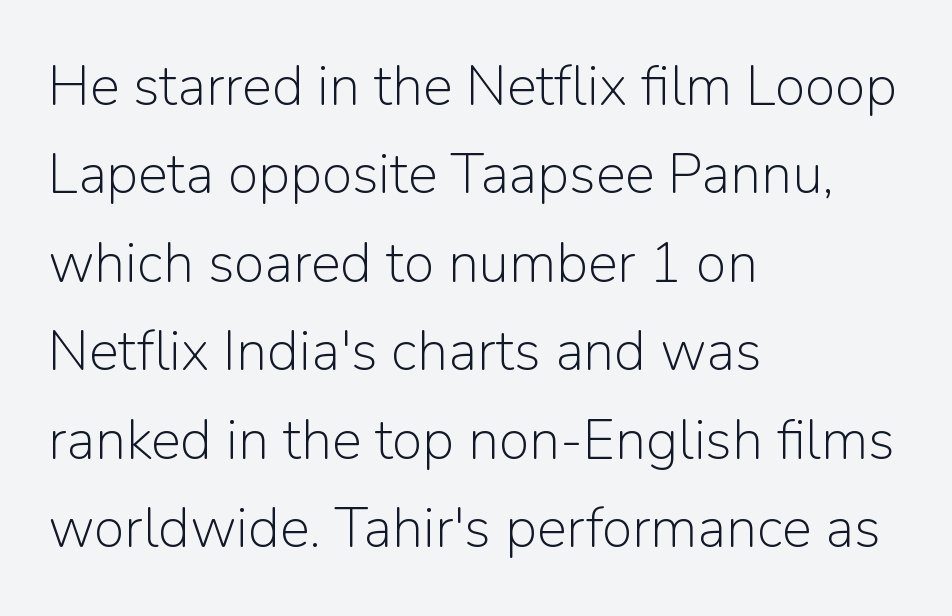
{"serif": "no", "italic": "no", "bold": "no", "weight": "light", "width": "normal", "stroke_contrast": "low", "x_height": "medium", "monospaced": "no", "underline": "no", "align": "left", "line_spacing": "normal", "line_spacing_ratio": 1.58, "letter_spacing": "normal", "letter_spacing_em": 0.0, "glyph_px": 56}
